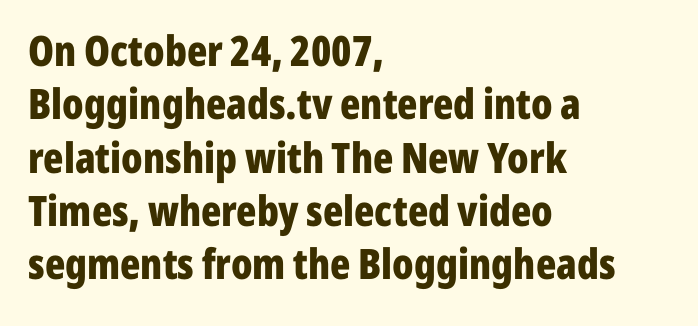
The image shows 42 px bold, condensed sans-serif type, upright; set left-aligned, normal line spacing (1.27x), normal letter spacing, not underlined; low stroke contrast and a medium x-height.
